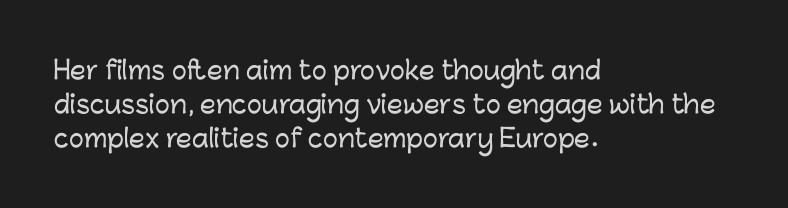
These lines were composed using upright roman letters. Line beginnings align vertically; line endings do not. Quick note: underline off. Nobody touched the tracking dial on this one. Leading matches the norm, producing a regular column.
